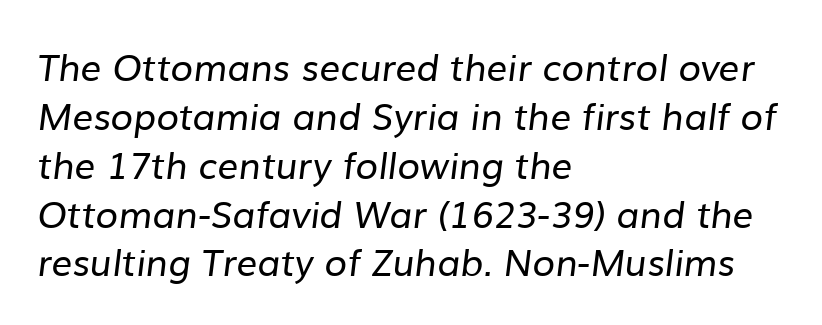
{"serif": "no", "bold": "no", "weight": "regular", "width": "normal", "stroke_contrast": "low", "x_height": "medium", "monospaced": "no", "underline": "no", "align": "left", "line_spacing": "normal", "line_spacing_ratio": 1.32, "letter_spacing": "normal", "letter_spacing_em": 0.0, "glyph_px": 37}
